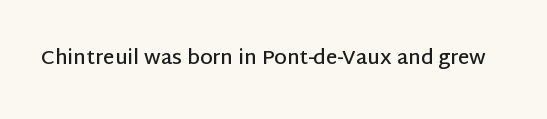
Q: Is the text bold? A: Semi-bold.
Q: Is the text italic (slanted)? A: No, it is upright.
Q: Is the text underlined? A: No.
Q: Is the spacing between letters normal or unusually wide? A: Normal.
